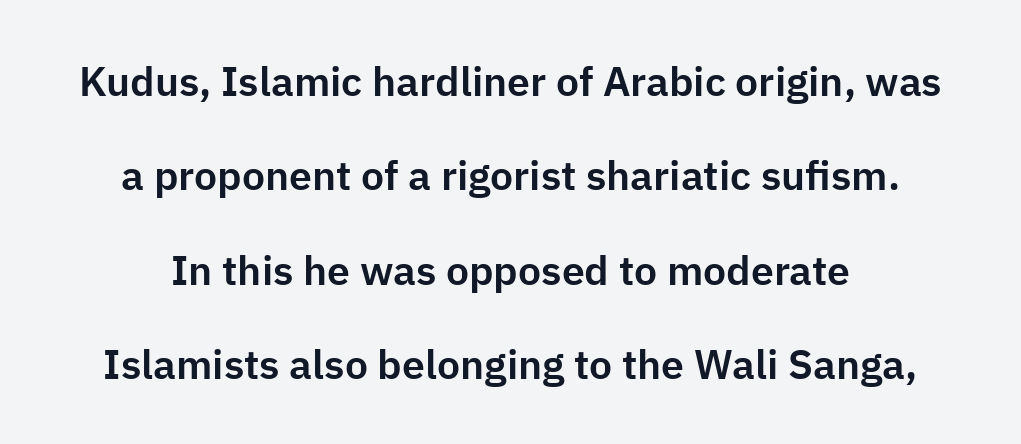
Italic? Not at all — the glyphs are vertical. The space beneath each line is pristine and unruled. Airy leading. Look at the bottom of the vertical strokes: they stop flat, with no serifs.
